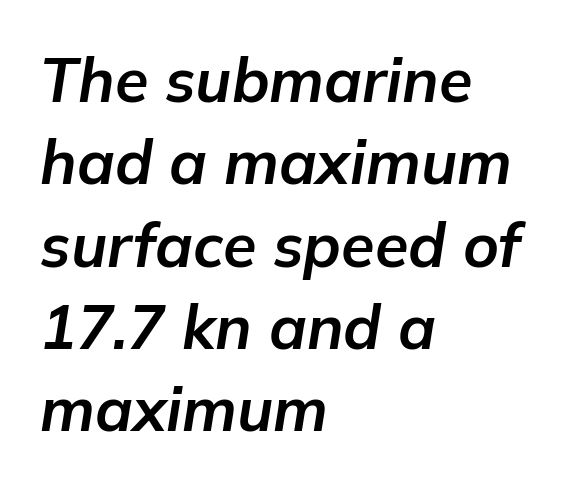
The vertical gap from one line to the next is medium. The passage is arranged the way most books set body copy — flush left. A dark, heavy texture on the line: the type is bold. Is this a fixed-width face? No — the glyphs have proportional, varying widths.
